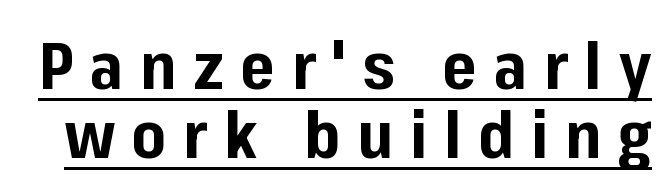
Serifs: no, the terminals of the letterforms are clean. Each word looks stretched out because of the extra space between its letters. You could not count columns in this text — the font is proportionally spaced. The lettering is marked with a stroke running underneath it.
